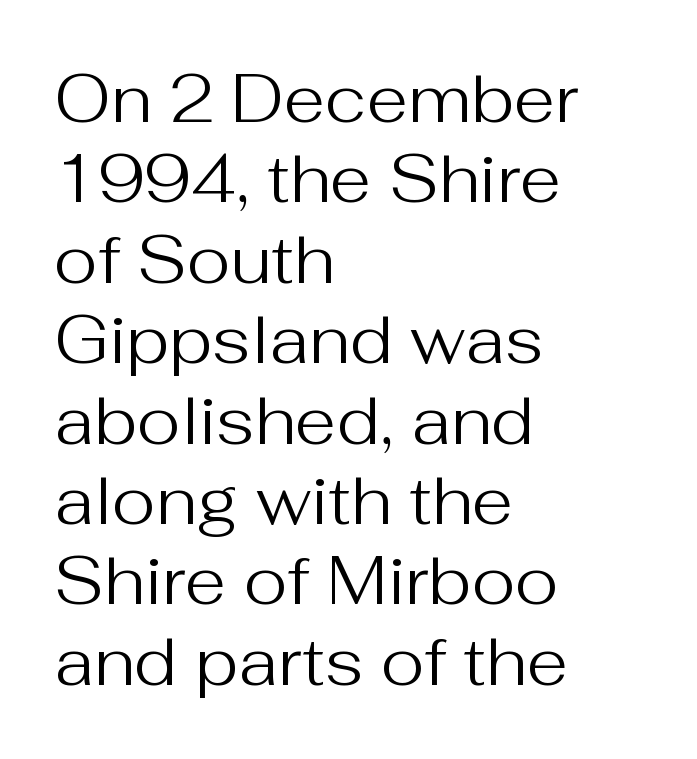
Q: Is the text bold? A: No.
Q: Is the text italic (slanted)? A: No, it is upright.
Q: Is the typeface a serif or a sans-serif typeface? A: Sans-serif.
Q: Is the text underlined? A: No.
Q: How is the paragraph aligned? A: Left-aligned.
Q: Is the spacing between letters normal or unusually wide? A: Normal.
Q: Width (condensed, normal, or wide)? A: Normal.
Q: Stroke contrast? A: Medium.
Q: x-height? A: Medium.
Q: Monospaced? A: No.
